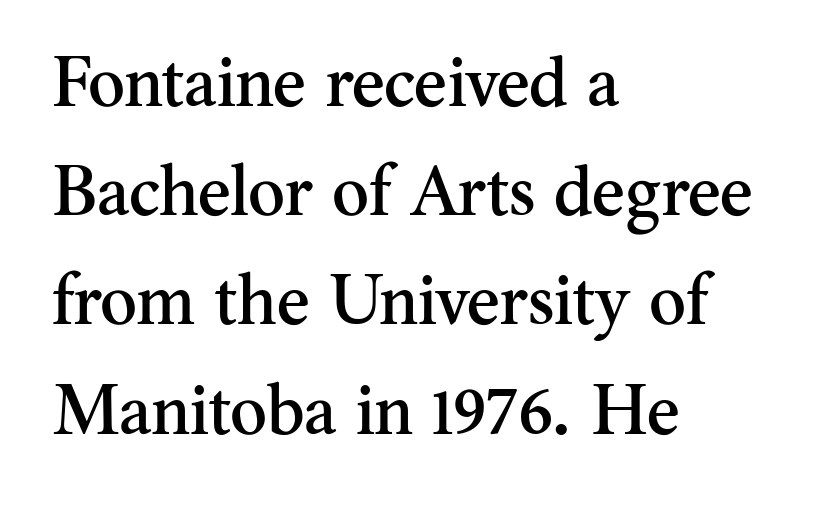
Q: Is the text italic (slanted)? A: No, it is upright.
Q: Is the typeface a serif or a sans-serif typeface? A: Serif.
Q: Is the text underlined? A: No.
Q: How is the paragraph aligned? A: Left-aligned.
Q: Is the spacing between letters normal or unusually wide? A: Normal.
Q: Is the spacing between lines tight, normal or loose? A: Normal.
Q: Width (condensed, normal, or wide)? A: Normal.
Q: Stroke contrast? A: Medium.
Q: x-height? A: Small.
Q: Monospaced? A: No.
